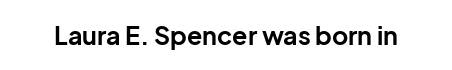
Underlining? Definitely not there. Strong, thick strokes mark this as bold type. This sample uses an upright cut, with every glyph sitting square on the baseline. A typesetter would call this zero additional tracking.
